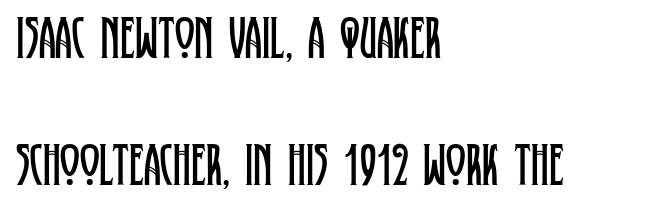
{"serif": "yes", "italic": "no", "bold": "no", "weight": "regular", "width": "condensed", "stroke_contrast": "low", "x_height": "large", "monospaced": "no", "underline": "no", "align": "left", "line_spacing": "loose", "line_spacing_ratio": 2.11, "letter_spacing": "normal", "letter_spacing_em": 0.0, "glyph_px": 60}
